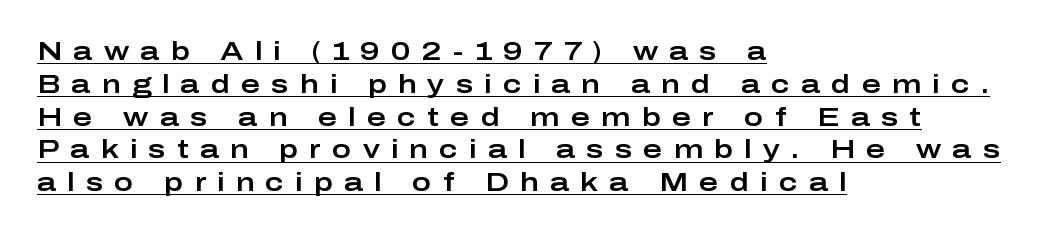
The tracking jumps out immediately: characters are airy and widely separated. Every word sits above its own underline. The designer left line spacing at the default. The specimen reads as upright at a glance.
